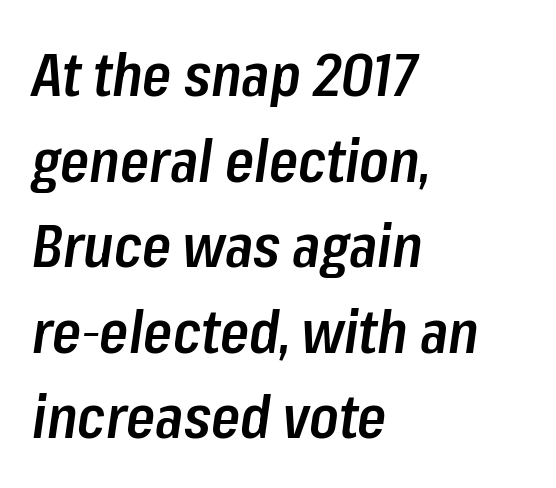
Q: Is the text bold? A: Semi-bold.
Q: Is the text italic (slanted)? A: Yes, it leans right by about 8 degrees.
Q: Is the text underlined? A: No.
Q: How is the paragraph aligned? A: Left-aligned.
Q: Is the spacing between letters normal or unusually wide? A: Normal.
Q: Is the spacing between lines tight, normal or loose? A: Normal.
Q: Width (condensed, normal, or wide)? A: Condensed.
Q: Stroke contrast? A: Low.
Q: x-height? A: Medium.
Q: Monospaced? A: No.
